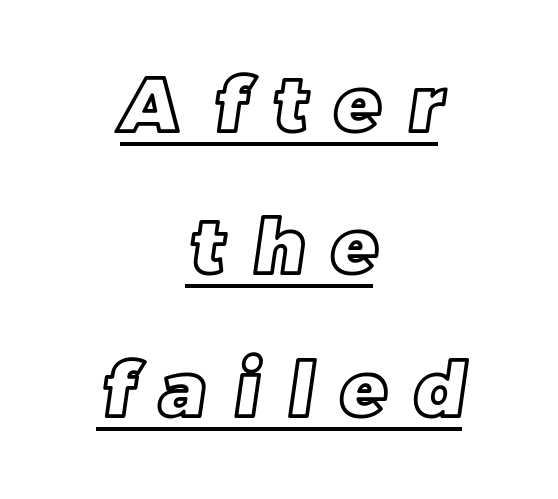
{"width": "normal", "x_height": "large", "monospaced": "no", "underline": "yes", "align": "center", "line_spacing": "loose", "line_spacing_ratio": 1.9, "letter_spacing": "wide", "letter_spacing_em": 0.37, "glyph_px": 75}
